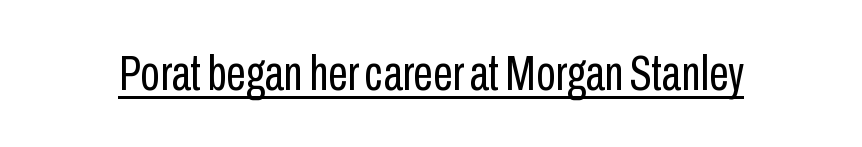
{"serif": "no", "italic": "no", "bold": "no", "weight": "regular", "width": "condensed", "stroke_contrast": "low", "x_height": "medium", "monospaced": "no", "underline": "yes", "letter_spacing": "normal", "letter_spacing_em": 0.0, "glyph_px": 50}
